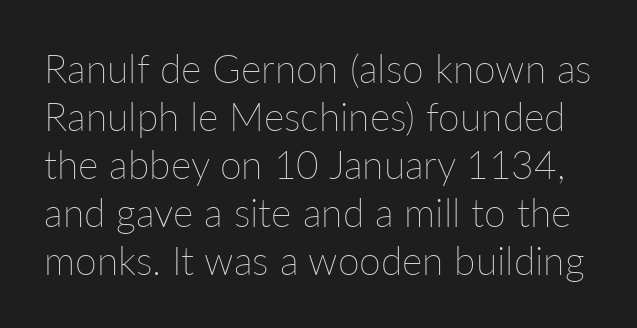
Note the varied advance widths — an 'i' is clearly narrower than an 'm'. Bold? No — there's no thickening of the strokes. This rendering features lettering with no underline. When letters stand straight like this, we call the style roman or upright. Default kerning and tracking; the words read as compact shapes.
